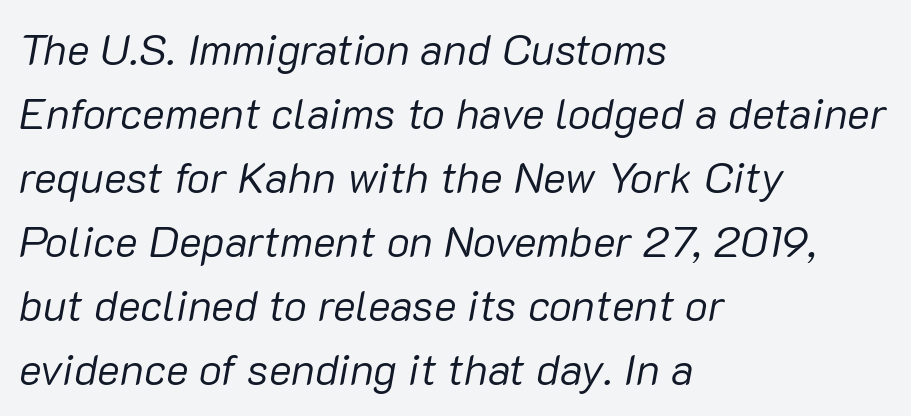
Q: Is the text bold? A: No.
Q: Is the text italic (slanted)? A: Yes, it leans right by about 10 degrees.
Q: Is the text underlined? A: No.
Q: How is the paragraph aligned? A: Left-aligned.
Q: Is the spacing between letters normal or unusually wide? A: Normal.
Q: Is the spacing between lines tight, normal or loose? A: Normal.
Q: Width (condensed, normal, or wide)? A: Normal.
Q: Stroke contrast? A: Low.
Q: x-height? A: Medium.
Q: Monospaced? A: No.
